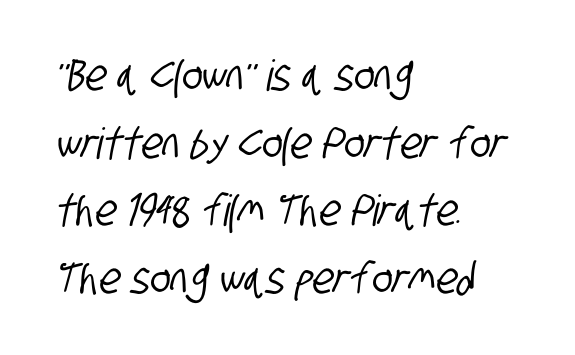
Serif or sans? Sans — the stroke terminals are bare. The area under the type is left untouched. Tracking here is standard; glyphs follow each other at the usual distance. The block of text has a typical density, with ordinary space between rows. Does the copy run flush right? No — it runs flush left. The face used here is proportionally spaced, like ordinary book or web type.
